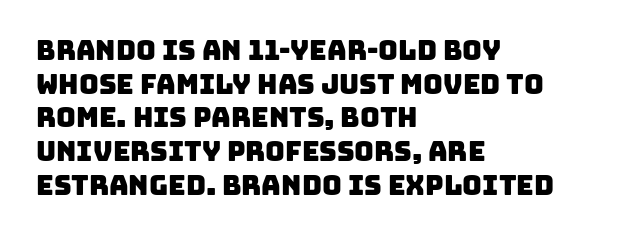
{"underline": "no", "align": "left", "line_spacing": "normal", "line_spacing_ratio": 1.25, "letter_spacing": "normal", "letter_spacing_em": 0.0, "glyph_px": 27}
